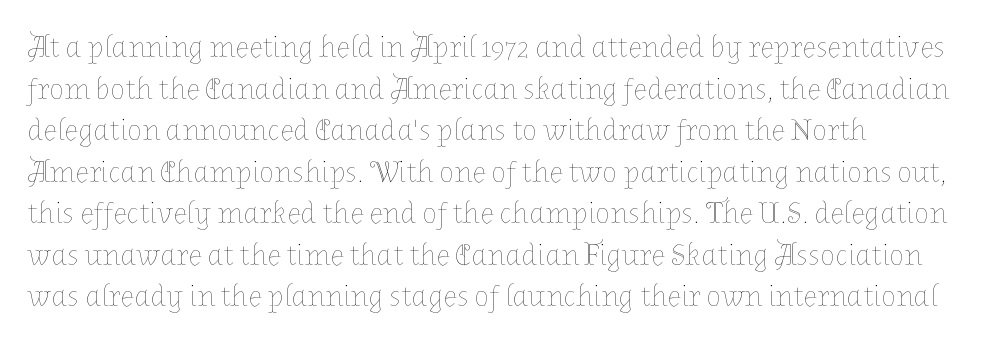
{"italic": "no", "bold": "no", "weight": "thin", "width": "normal", "stroke_contrast": "low", "x_height": "medium", "monospaced": "no", "underline": "no", "align": "left", "line_spacing": "normal", "line_spacing_ratio": 1.34, "letter_spacing": "normal", "letter_spacing_em": 0.0, "glyph_px": 31}
